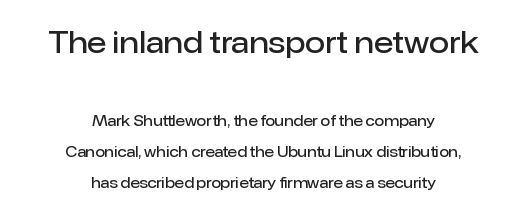
You could not count columns in this text — the font is proportionally spaced. Unlike italic type, these characters show no tilt at all. Typographically, this falls in the sans-serif category. Underline: absent. Spacing between characters is what you'd get straight out of the box. Typesetter's note — upper block bumped up in size, lower block left smaller.
